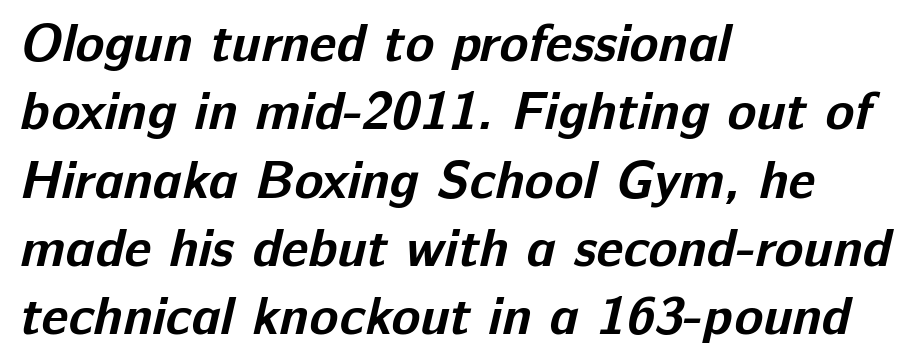
{"serif": "no", "bold": "yes", "weight": "bold", "width": "normal", "stroke_contrast": "low", "x_height": "medium", "monospaced": "no", "underline": "no", "align": "left", "line_spacing": "normal", "line_spacing_ratio": 1.29, "letter_spacing": "normal", "letter_spacing_em": 0.0, "glyph_px": 53}
